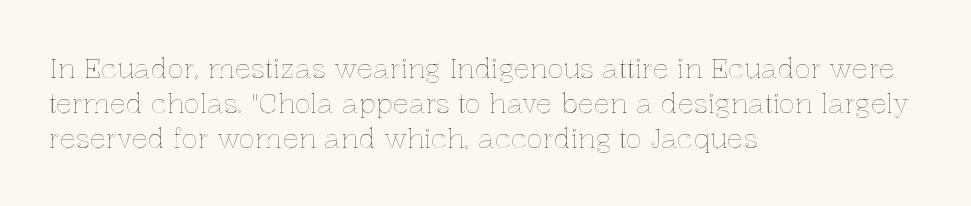
Q: Is the text italic (slanted)? A: No, it is upright.
Q: Is the text underlined? A: No.
Q: How is the paragraph aligned? A: Left-aligned.
Q: Is the spacing between letters normal or unusually wide? A: Normal.
Q: Is the spacing between lines tight, normal or loose? A: Normal.
